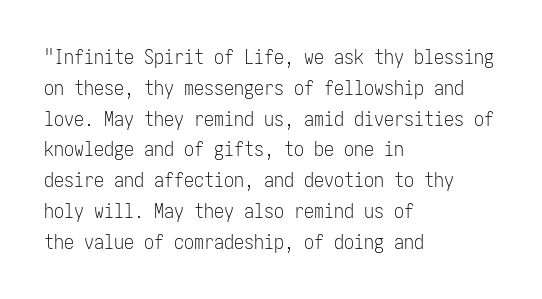
{"italic": "no", "bold": "no", "underline": "no", "align": "left", "line_spacing": "normal", "line_spacing_ratio": 1.54, "letter_spacing": "normal", "letter_spacing_em": 0.0, "glyph_px": 20}
